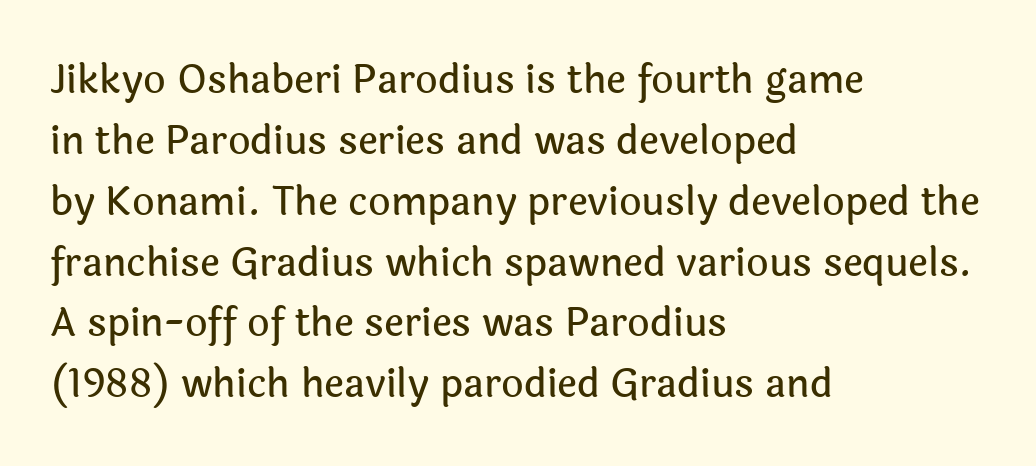
{"serif": "no", "italic": "no", "width": "normal", "x_height": "medium", "monospaced": "no", "underline": "no", "align": "left", "line_spacing": "normal", "line_spacing_ratio": 1.56, "letter_spacing": "normal", "letter_spacing_em": 0.0, "glyph_px": 39}
